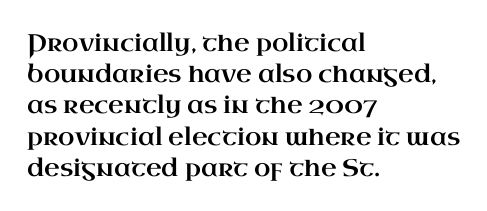
Does the copy run flush right? No — it runs flush left. The font's upright variant was chosen for this text. Descender tails drop into unmarked territory. Reading down the column, the eye jumps a familiar distance to each next line.
